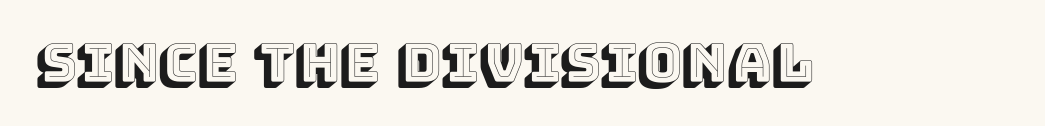
This sample uses plain, unmodified letter spacing. This rendering features lettering with no underline. When letters stand straight like this, we call the style roman or upright. Is this a fixed-width face? No — the glyphs have proportional, varying widths.
